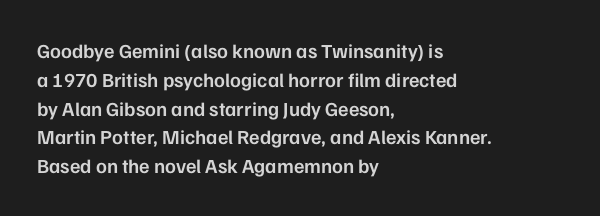
Q: Is the text bold? A: Semi-bold.
Q: Is the text italic (slanted)? A: No, it is upright.
Q: Is the text underlined? A: No.
Q: How is the paragraph aligned? A: Left-aligned.
Q: Is the spacing between letters normal or unusually wide? A: Normal.
Q: Is the spacing between lines tight, normal or loose? A: Normal.
